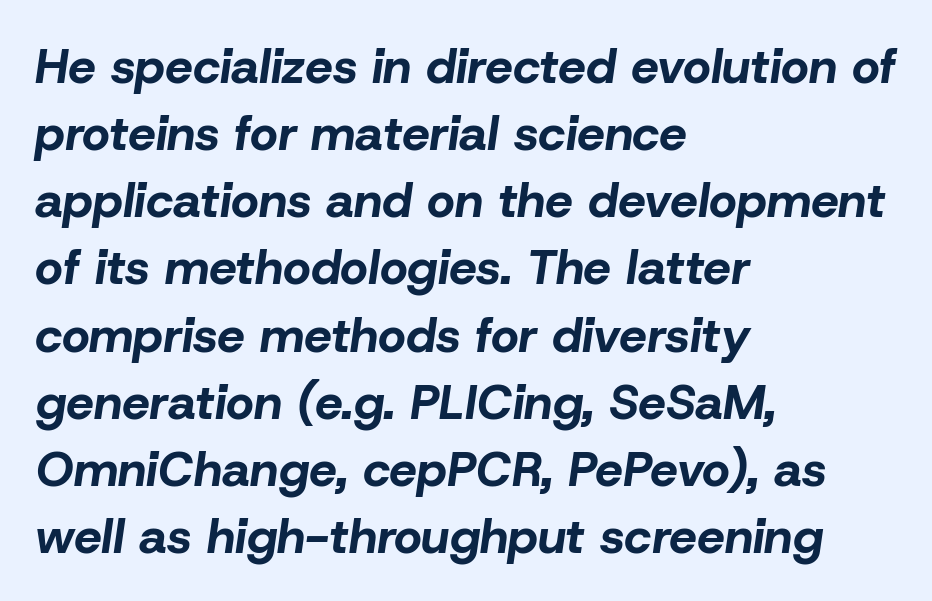
{"italic": "yes", "lean": "right", "slant_degrees": 8, "bold": "yes", "weight": "bold", "width": "normal", "stroke_contrast": "low", "x_height": "medium", "monospaced": "no", "underline": "no", "align": "left", "line_spacing": "normal", "line_spacing_ratio": 1.37, "letter_spacing": "normal", "letter_spacing_em": 0.0, "glyph_px": 49}
